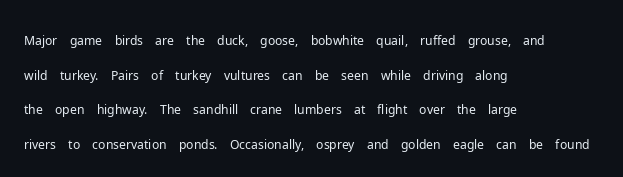
Q: Is the text bold? A: No.
Q: Is the text italic (slanted)? A: No, it is upright.
Q: Is the text underlined? A: No.
Q: How is the paragraph aligned? A: Left-aligned.
Q: Is the spacing between letters normal or unusually wide? A: Normal.
Q: Is the spacing between lines tight, normal or loose? A: Normal.
